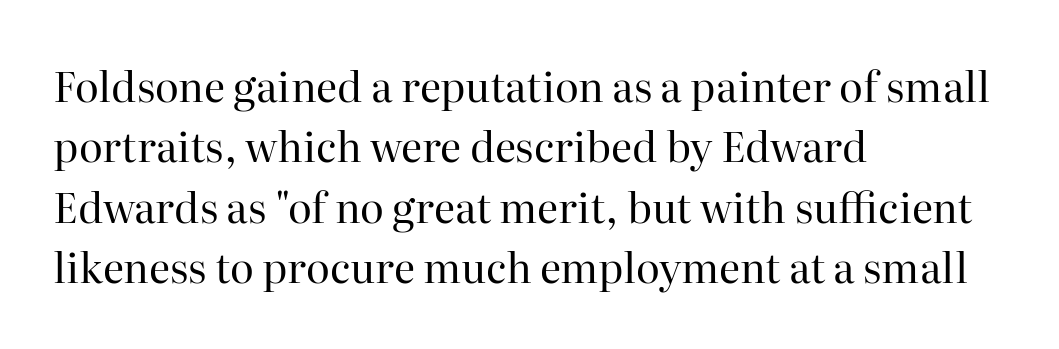
The image shows 41 px regular-weight serif type, upright; set left-aligned, normal line spacing (1.47x), normal letter spacing, not underlined; high stroke contrast and a medium x-height.
